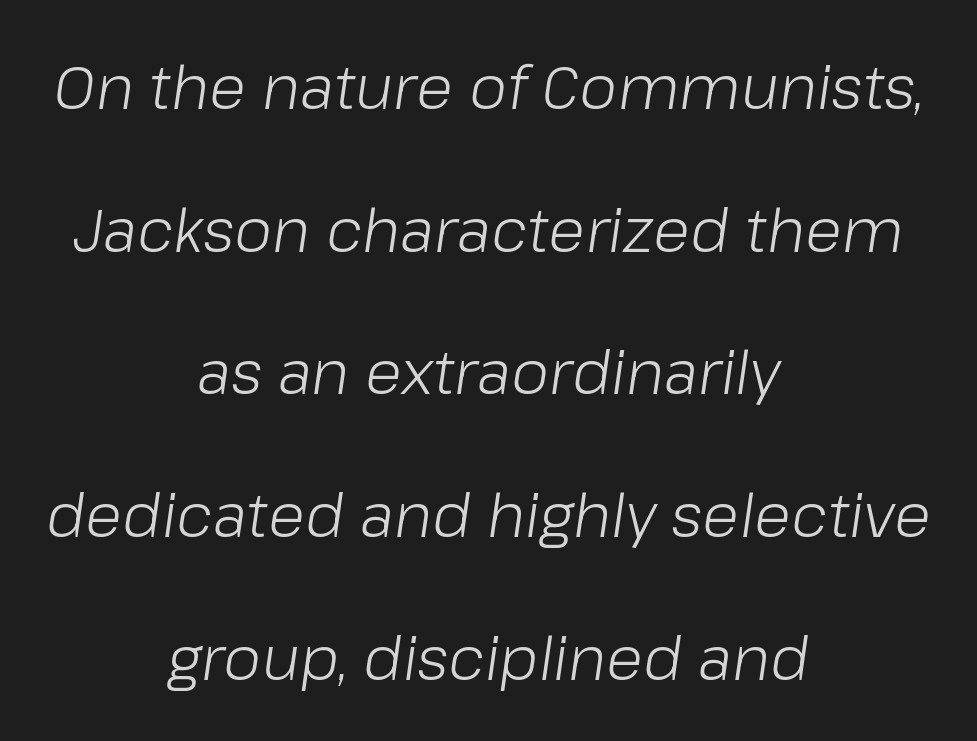
{"italic": "yes", "lean": "right", "slant_degrees": 8, "bold": "no", "weight": "light", "width": "normal", "stroke_contrast": "low", "x_height": "medium", "monospaced": "no", "underline": "no", "align": "center", "line_spacing": "loose", "line_spacing_ratio": 2.34, "letter_spacing": "normal", "letter_spacing_em": 0.0, "glyph_px": 61}
